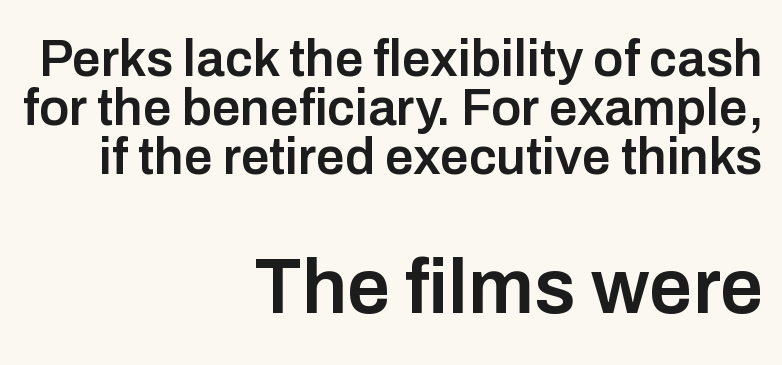
The image shows 77 px semibold sans-serif type, upright; set right-aligned, tight line spacing (0.96x), normal letter spacing, not underlined; the second (bottom) block is 1.51x larger; low stroke contrast and a medium x-height.
